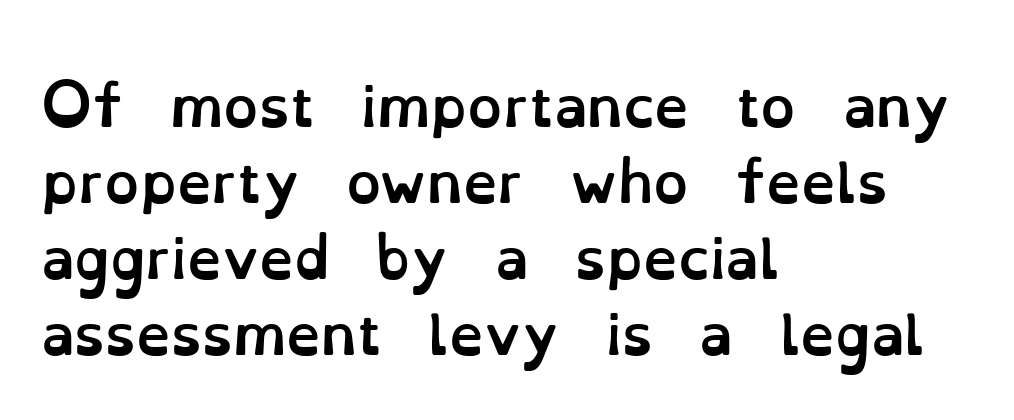
{"italic": "no", "bold": "yes", "weight": "semibold", "width": "normal", "stroke_contrast": "low", "x_height": "small", "monospaced": "no", "underline": "no", "align": "left", "line_spacing": "normal", "line_spacing_ratio": 1.38, "letter_spacing": "normal", "letter_spacing_em": 0.0, "glyph_px": 55}
